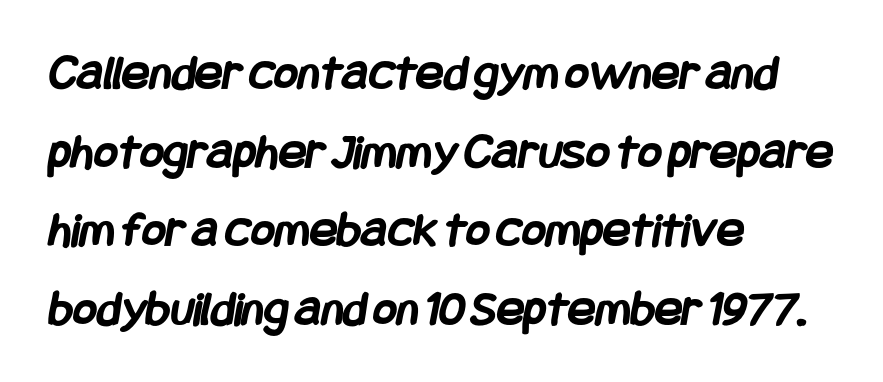
The setting favours the left margin, as ordinary paragraphs usually do. Rows of type keep a routine distance in the vertical direction. Type without underlining. In terms of letterform style, serifs are entirely absent. Glyph-to-glyph distance matches everyday printed text.
